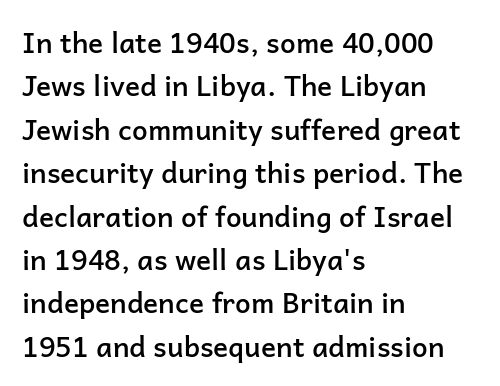
{"serif": "no", "italic": "no", "bold": "semi", "weight": "semibold", "width": "normal", "stroke_contrast": "low", "x_height": "medium", "monospaced": "no", "underline": "no", "align": "left", "line_spacing": "normal", "line_spacing_ratio": 1.55, "letter_spacing": "normal", "letter_spacing_em": 0.0, "glyph_px": 28}
